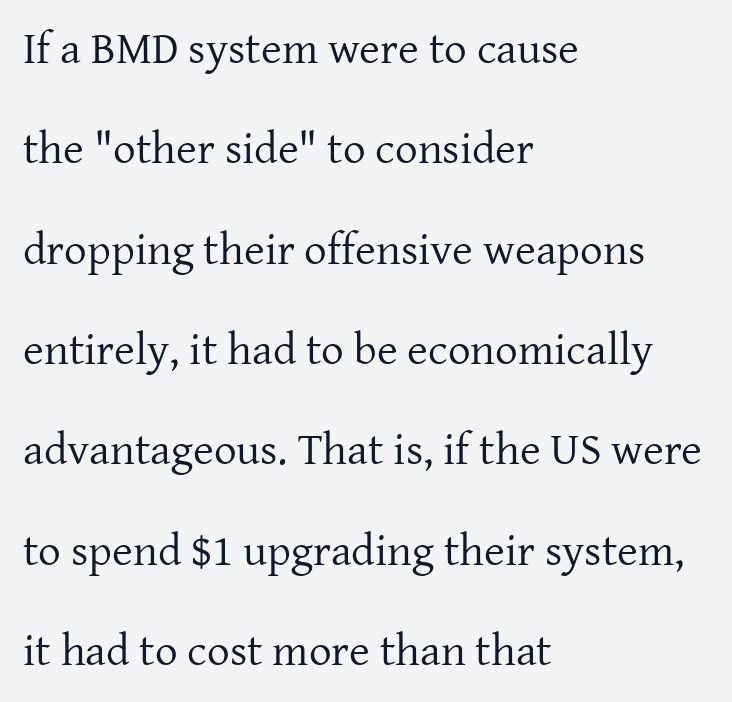
The image shows 45 px regular-weight serif type, upright; set left-aligned, loose line spacing (2.23x), normal letter spacing, not underlined; low stroke contrast and a medium x-height.
